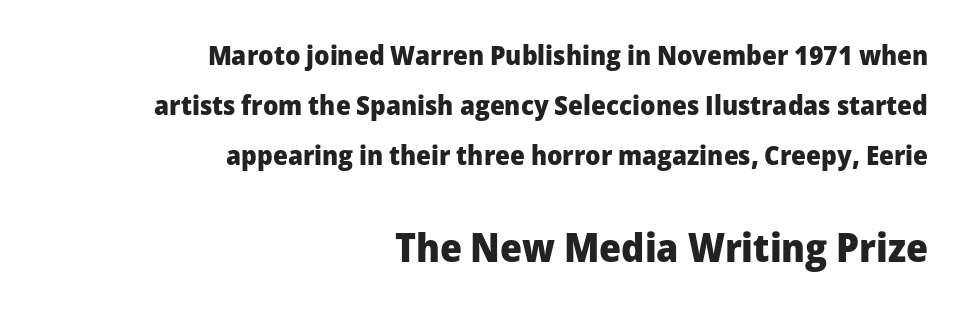
Summary of weight: heavy, a full bold. The rendering anchors every line to the right-hand side. This is sans-serif lettering, the kind often seen on screens and signage. This sample has the flowing, uneven cadence of proportional lettering. Here the glyphs are tracked normally, forming tight word shapes. Ordinary non-slanted type is in use.
